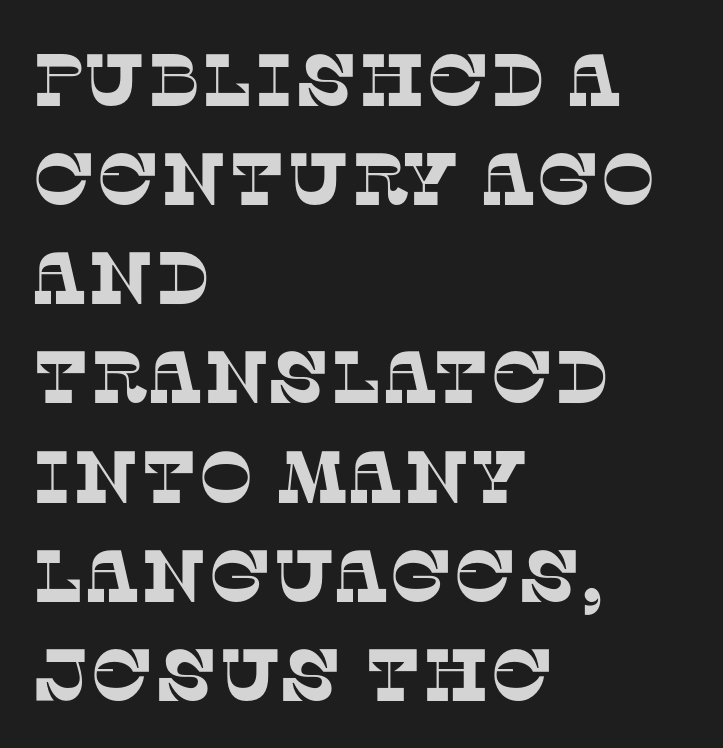
Q: Is the typeface a serif or a sans-serif typeface? A: Serif.
Q: Is the text underlined? A: No.
Q: How is the paragraph aligned? A: Left-aligned.
Q: Is the spacing between letters normal or unusually wide? A: Normal.
Q: Is the spacing between lines tight, normal or loose? A: Normal.
Q: Width (condensed, normal, or wide)? A: Normal.
Q: Stroke contrast? A: Low.
Q: x-height? A: Large.
Q: Monospaced? A: No.
